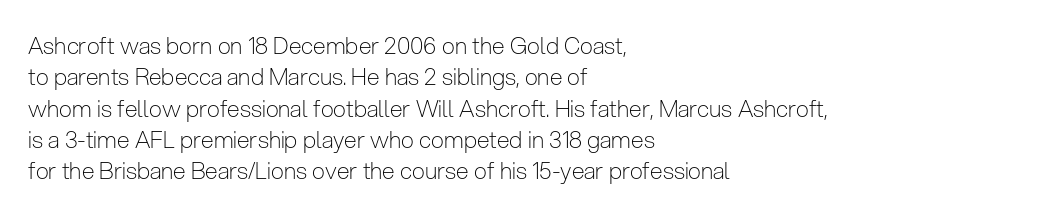
One glance says typical: line gaps are just what's usual. What stands out about the letter spacing? Nothing — it is the standard amount. This reads as an unemphasized weight, regular at the heaviest. The text block is weighted toward the left margin, trailing off unevenly rightward. Descender tails drop into unmarked territory. The specimen reads as upright at a glance.
